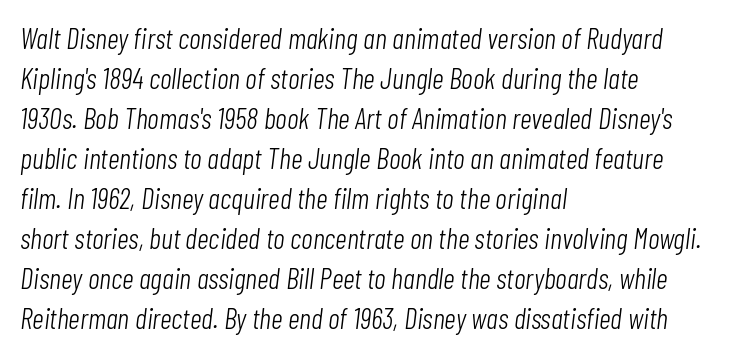
Q: Is the text bold? A: No.
Q: Is the text italic (slanted)? A: Yes, it leans right by about 7 degrees.
Q: Is the text underlined? A: No.
Q: How is the paragraph aligned? A: Left-aligned.
Q: Is the spacing between letters normal or unusually wide? A: Normal.
Q: Is the spacing between lines tight, normal or loose? A: Normal.
Q: Width (condensed, normal, or wide)? A: Condensed.
Q: Stroke contrast? A: Low.
Q: x-height? A: Medium.
Q: Monospaced? A: No.
